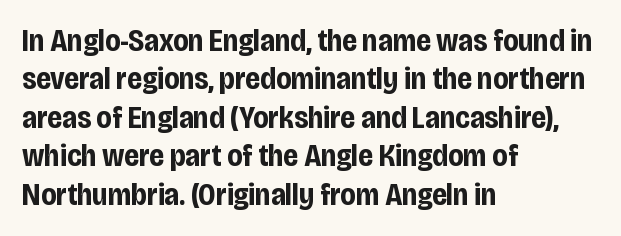
The image shows 31 px bold, condensed sans-serif type, upright; set left-aligned, line spacing 1.24x, normal letter spacing, not underlined; low stroke contrast and a large x-height.
